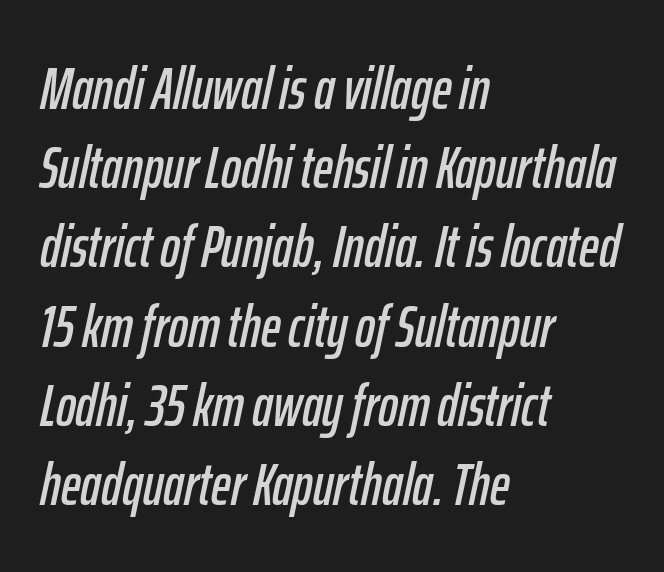
{"italic": "yes", "lean": "right", "slant_degrees": 12, "width": "condensed", "stroke_contrast": "low", "x_height": "medium", "monospaced": "no", "underline": "no", "align": "left", "line_spacing": "normal", "line_spacing_ratio": 1.32, "letter_spacing": "normal", "letter_spacing_em": 0.0, "glyph_px": 60}
